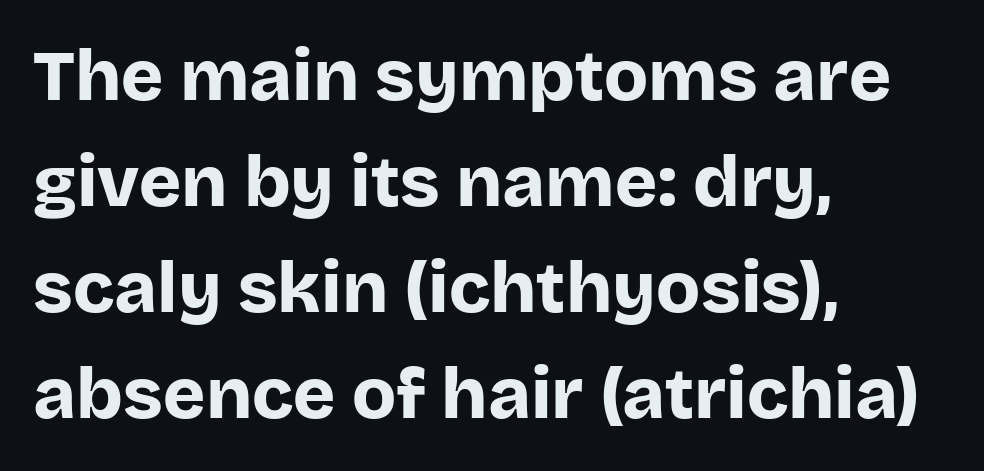
Q: Is the text bold? A: Yes.
Q: Is the text italic (slanted)? A: No, it is upright.
Q: Is the typeface a serif or a sans-serif typeface? A: Sans-serif.
Q: Is the text underlined? A: No.
Q: How is the paragraph aligned? A: Left-aligned.
Q: Is the spacing between letters normal or unusually wide? A: Normal.
Q: Is the spacing between lines tight, normal or loose? A: Normal.
Q: Width (condensed, normal, or wide)? A: Normal.
Q: Stroke contrast? A: Low.
Q: x-height? A: Large.
Q: Monospaced? A: No.
